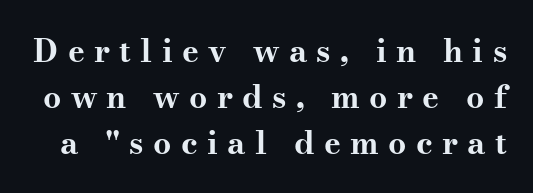
Q: Is the text bold? A: Yes.
Q: Is the text italic (slanted)? A: No, it is upright.
Q: Is the typeface a serif or a sans-serif typeface? A: Serif.
Q: Is the text underlined? A: No.
Q: Is the spacing between letters normal or unusually wide? A: Unusually wide.
Q: Is the spacing between lines tight, normal or loose? A: Normal.
Q: Width (condensed, normal, or wide)? A: Wide.
Q: Stroke contrast? A: Medium.
Q: x-height? A: Small.
Q: Monospaced? A: No.
